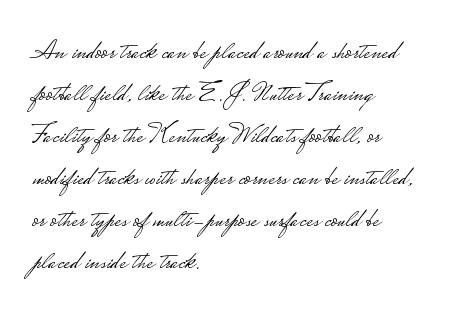
The image shows 28 px light, wide sans-serif type; set left-aligned, normal line spacing (1.5x), normal letter spacing, not underlined; low stroke contrast.
